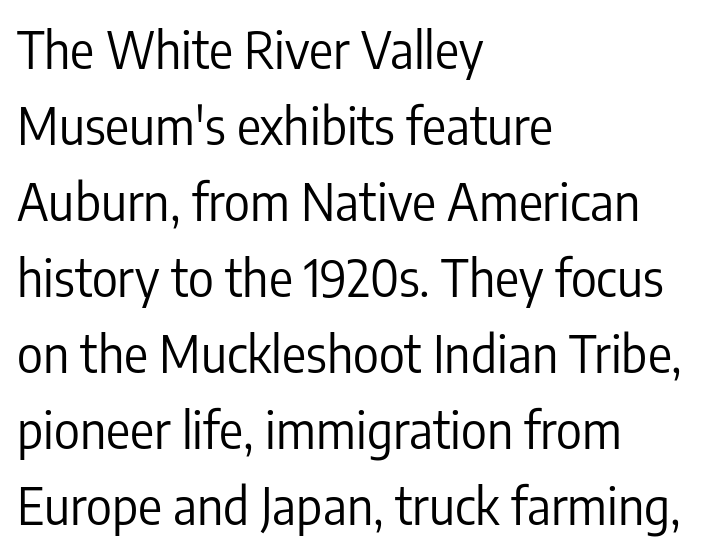
Q: Is the text bold? A: No.
Q: Is the text italic (slanted)? A: No, it is upright.
Q: Is the typeface a serif or a sans-serif typeface? A: Sans-serif.
Q: Is the text underlined? A: No.
Q: How is the paragraph aligned? A: Left-aligned.
Q: Is the spacing between letters normal or unusually wide? A: Normal.
Q: Is the spacing between lines tight, normal or loose? A: Normal.
Q: Width (condensed, normal, or wide)? A: Condensed.
Q: Stroke contrast? A: Low.
Q: x-height? A: Medium.
Q: Monospaced? A: No.
